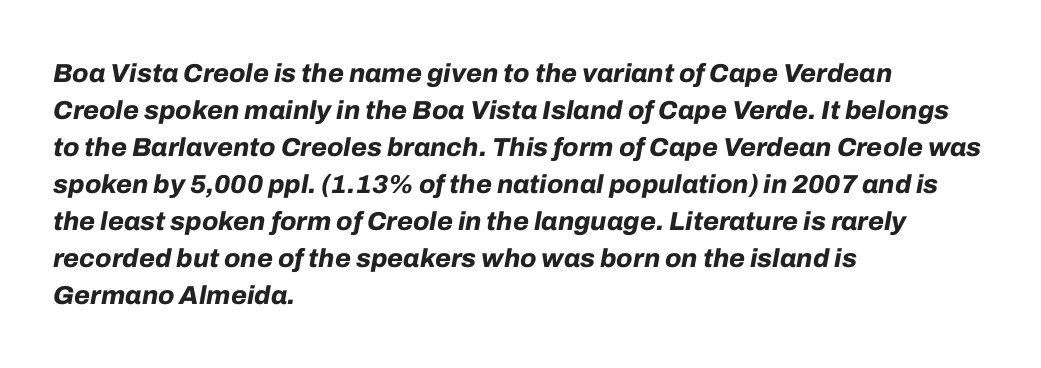
Q: Is the text bold? A: Yes.
Q: Is the text italic (slanted)? A: Yes, it leans right by about 10 degrees.
Q: Is the text underlined? A: No.
Q: How is the paragraph aligned? A: Left-aligned.
Q: Is the spacing between letters normal or unusually wide? A: Normal.
Q: Is the spacing between lines tight, normal or loose? A: Normal.
